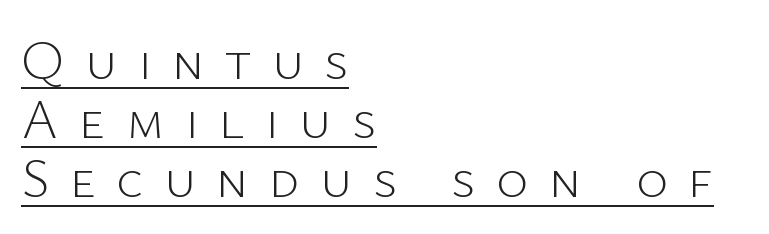
The image shows 55 px light sans-serif type, upright; set left-aligned, tight line spacing (1.07x), unusually wide letter spacing (+0.37 em), underlined; low stroke contrast and a medium x-height.
